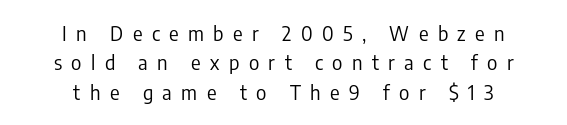
Q: Is the text bold? A: No.
Q: Is the text italic (slanted)? A: No, it is upright.
Q: Is the text underlined? A: No.
Q: How is the paragraph aligned? A: Centered.
Q: Is the spacing between letters normal or unusually wide? A: Unusually wide.
Q: Is the spacing between lines tight, normal or loose? A: Normal.
